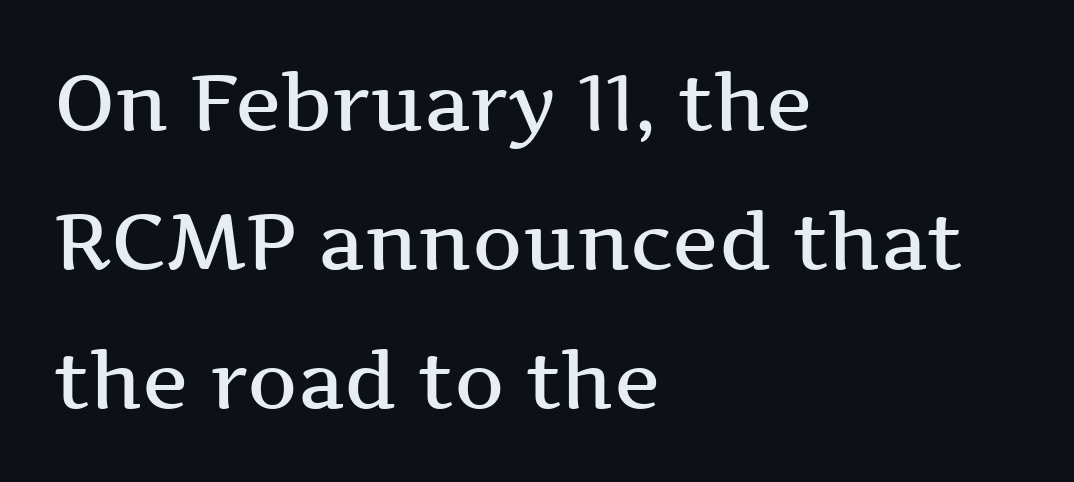
Q: Is the text bold? A: Semi-bold.
Q: Is the text italic (slanted)? A: No, it is upright.
Q: Is the typeface a serif or a sans-serif typeface? A: Serif.
Q: Is the text underlined? A: No.
Q: How is the paragraph aligned? A: Left-aligned.
Q: Is the spacing between letters normal or unusually wide? A: Normal.
Q: Width (condensed, normal, or wide)? A: Wide.
Q: Stroke contrast? A: Medium.
Q: x-height? A: Medium.
Q: Monospaced? A: No.
